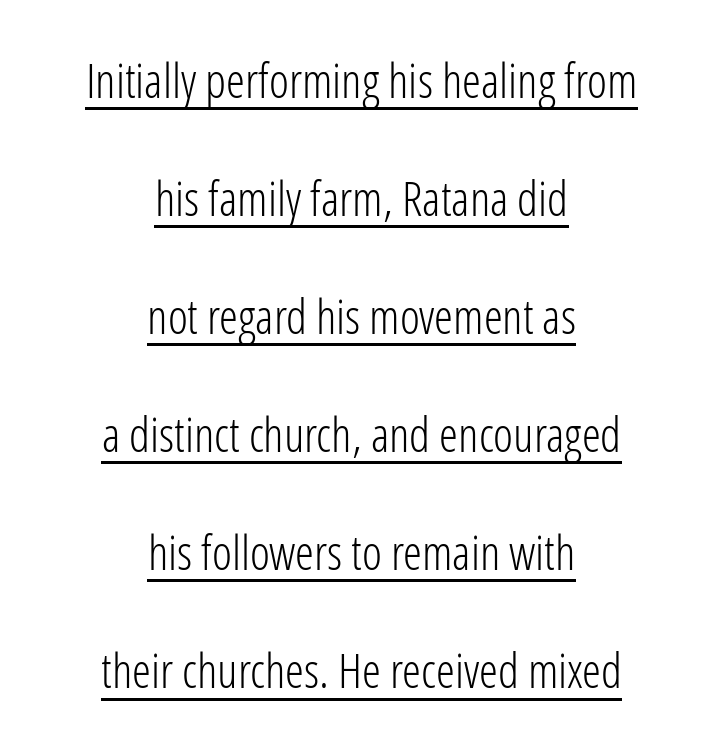
Leftover space on each line is divided equally before and after the words. How are the letters spaced? Ordinarily, with no added tracking. Look at the bottom of the vertical strokes: they stop flat, with no serifs. The rendering uses natural spacing where letterforms have individual widths. In designer terms, the underline attribute is active on this setting.
